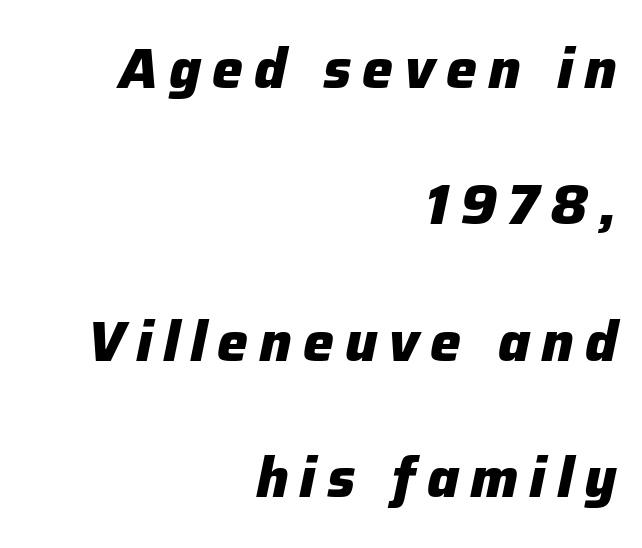
The image shows 55 px heavy type, italic (leaning right); set right-aligned, loose line spacing (2.48x), unusually wide letter spacing (+0.2 em), not underlined; low stroke contrast and a medium x-height.
